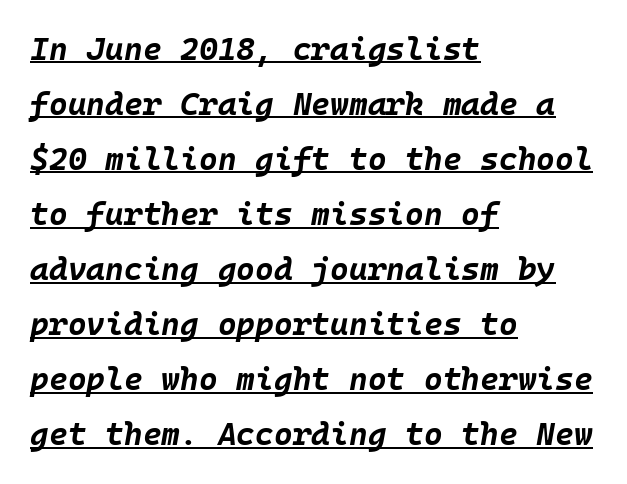
Q: Is the text bold? A: Yes.
Q: Is the text italic (slanted)? A: Yes, it leans right by about 10 degrees.
Q: Is the text underlined? A: Yes.
Q: How is the paragraph aligned? A: Left-aligned.
Q: Is the spacing between letters normal or unusually wide? A: Normal.
Q: Width (condensed, normal, or wide)? A: Normal.
Q: Stroke contrast? A: Low.
Q: x-height? A: Large.
